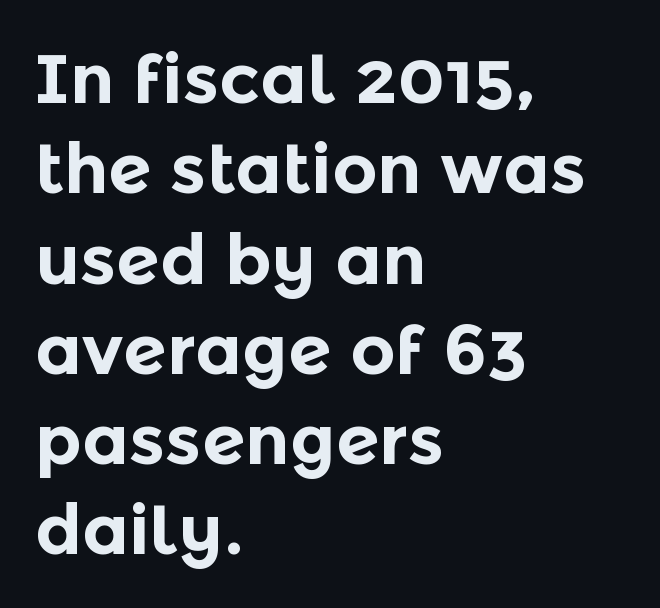
The image shows 70 px bold sans-serif type, upright; set left-aligned, normal line spacing (1.29x), normal letter spacing, not underlined; a medium x-height.
